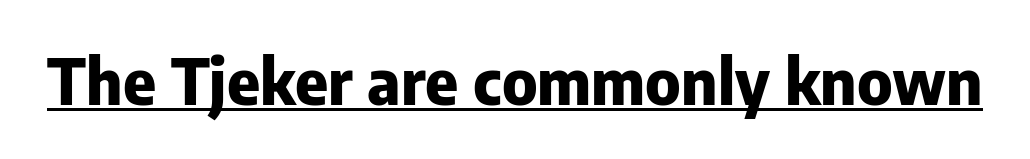
{"serif": "no", "italic": "no", "bold": "yes", "weight": "heavy", "width": "normal", "stroke_contrast": "low", "x_height": "medium", "monospaced": "no", "underline": "yes", "letter_spacing": "normal", "letter_spacing_em": 0.0, "glyph_px": 63}
